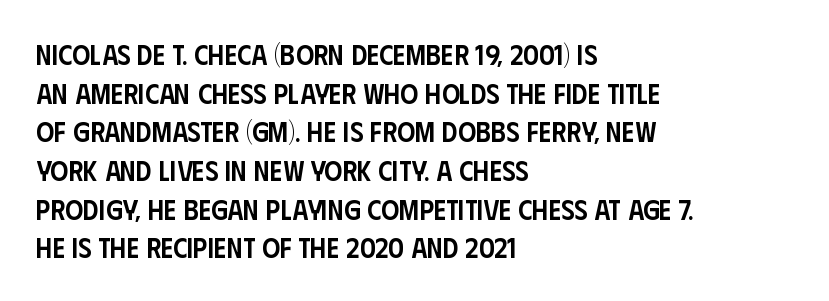
{"serif": "no", "italic": "no", "bold": "semi", "weight": "semibold", "width": "condensed", "stroke_contrast": "low", "x_height": "large", "monospaced": "no", "underline": "no", "align": "left", "line_spacing": "normal", "line_spacing_ratio": 1.38, "letter_spacing": "normal", "letter_spacing_em": 0.0, "glyph_px": 28}
